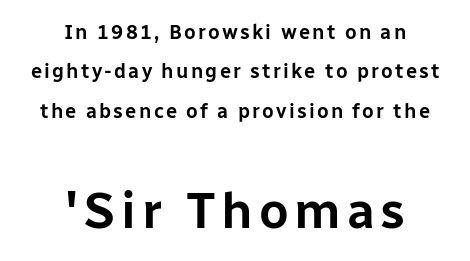
{"serif": "no", "italic": "no", "width": "normal", "stroke_contrast": "low", "x_height": "medium", "monospaced": "no", "underline": "no", "align": "center", "line_spacing": "loose", "line_spacing_ratio": 1.97, "larger_block": "second", "size_ratio": 2.55, "glyph_px": 51}
